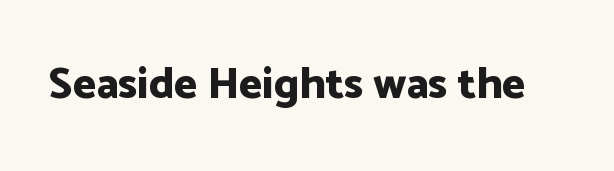
The tracking reads as untouched default to a designer's eye. Only glyphs here, with clear space below each row. The font's upright variant was chosen for this text. Compared with an ordinary text face, these strokes are far heavier — a full bold.
